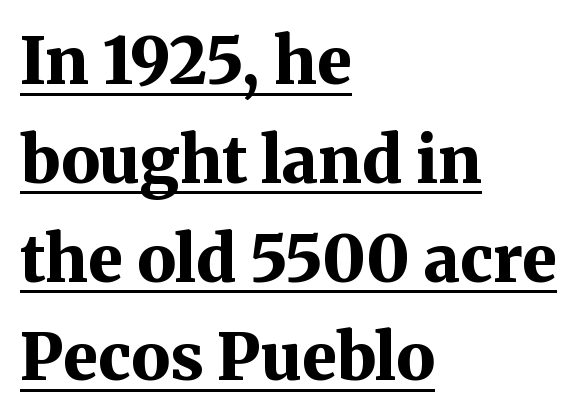
Characters follow at the spacing the type designer built in. The passage shown is typed in a proportional face where columns would drift. Compared with an ordinary text face, these strokes are far heavier — a full bold. Serif or sans? Serif — the stroke terminals have little feet. Looks like someone drew a line under every word here.
